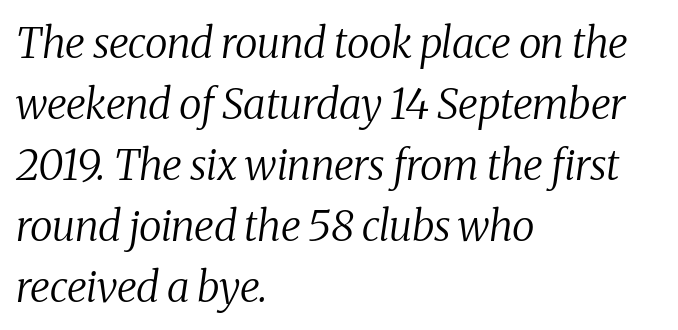
{"serif": "yes", "italic": "yes", "lean": "right", "slant_degrees": 8, "bold": "no", "weight": "regular", "width": "normal", "stroke_contrast": "medium", "x_height": "medium", "monospaced": "no", "underline": "no", "align": "left", "line_spacing": "normal", "line_spacing_ratio": 1.45, "letter_spacing": "normal", "letter_spacing_em": 0.0, "glyph_px": 42}
